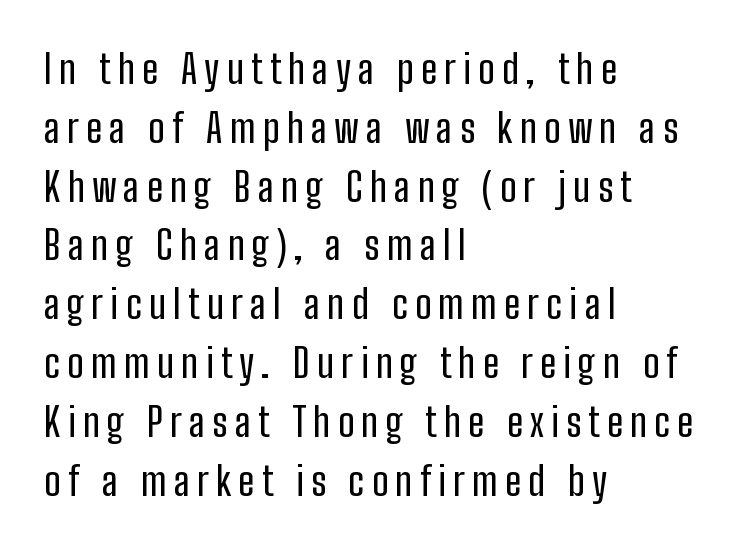
Words float on clear page, feet unadorned. The type sits square on the baseline with zero lean. Check where the strokes stop: nothing finishes them off — pure sans. Leading: standard.
